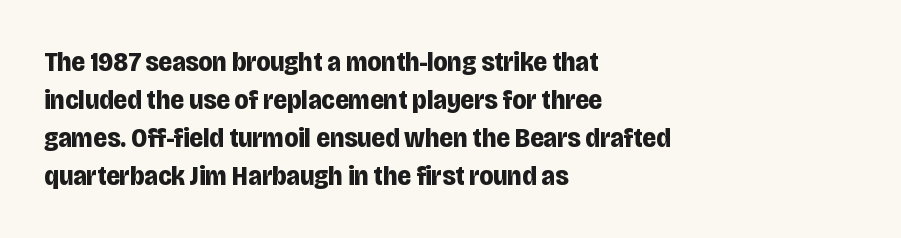
Look at the bottom of the vertical strokes: they stop flat, with no serifs. These lines were composed using upright roman letters. A typesetter would call this leading conventional body-copy spacing. The font is running at its bold setting. The horizontal fit of the characters is conventional and even. Leftover space on each line is placed entirely after the last word.
